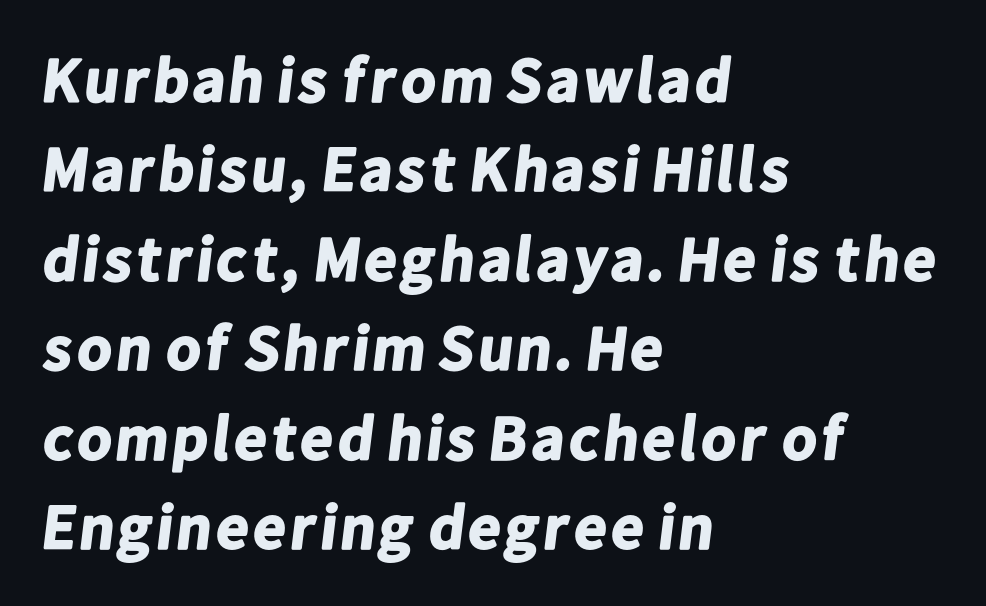
The characters look thick and weighty, a clear bold. A typesetter would call this zero additional tracking. Where is the straight margin? On the left. The string is rendered with underlining switched off. Horizontal bands of white between lines are of average thickness. The letters advance in unequal steps, a hallmark of proportional type.
